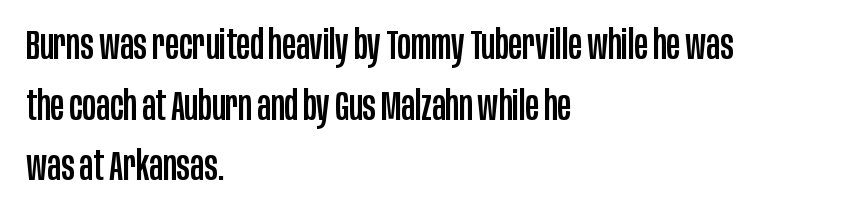
The image shows 41 px condensed sans-serif type, upright; set left-aligned, normal line spacing (1.48x), normal letter spacing, not underlined; low stroke contrast and a large x-height.
